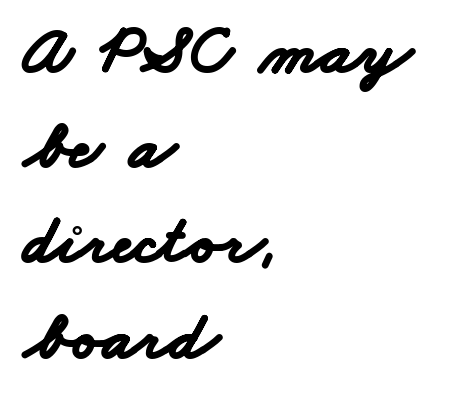
Q: Is the text bold? A: Yes.
Q: Is the typeface a serif or a sans-serif typeface? A: Sans-serif.
Q: Is the text underlined? A: No.
Q: How is the paragraph aligned? A: Left-aligned.
Q: Is the spacing between letters normal or unusually wide? A: Normal.
Q: Is the spacing between lines tight, normal or loose? A: Normal.
Q: Width (condensed, normal, or wide)? A: Wide.
Q: Stroke contrast? A: Low.
Q: x-height? A: Small.
Q: Monospaced? A: No.
